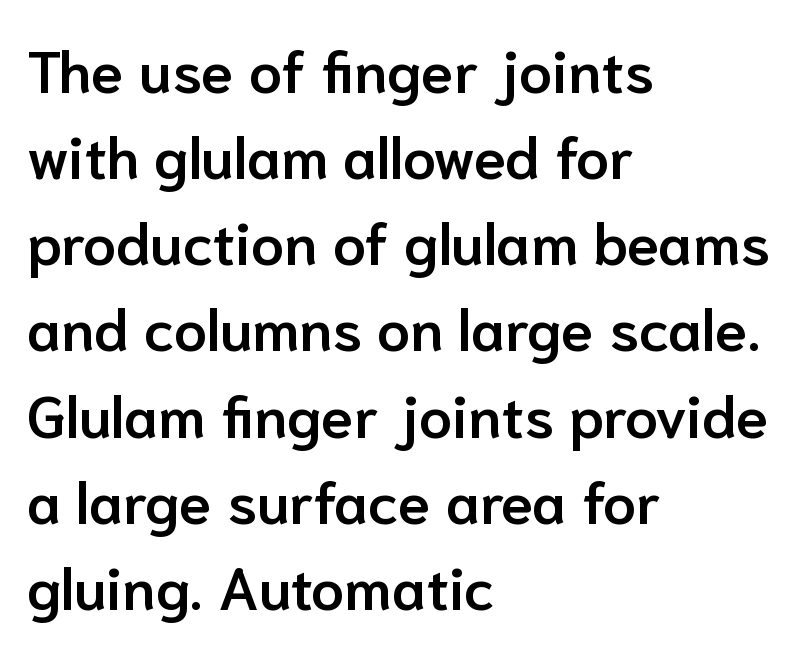
A roman cut, with each character standing at attention. Caption: standard tracking, unaltered. The letters advance in unequal steps, a hallmark of proportional type. The type family on display is of the sans-serif kind.
